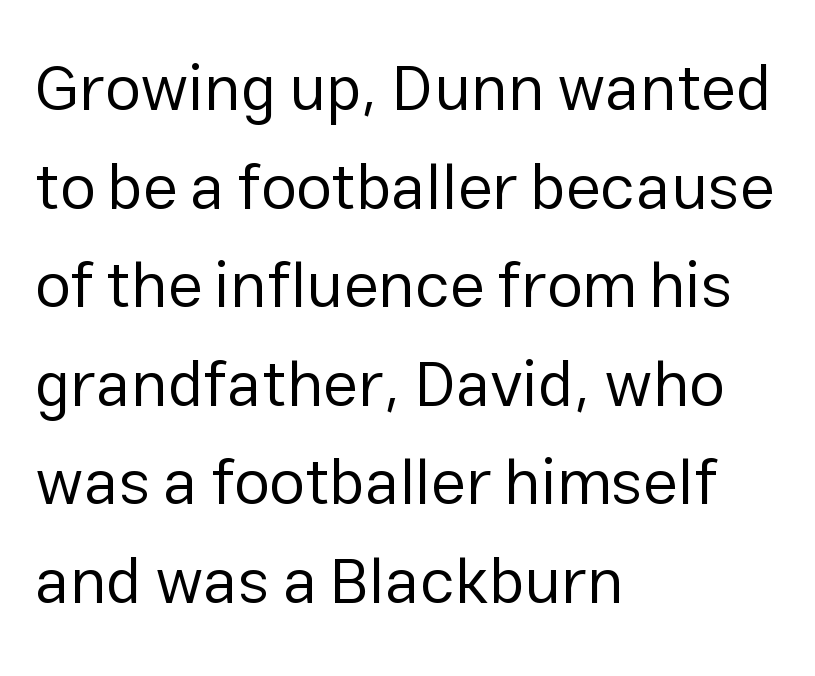
Baseline-to-baseline distance is the conventional proportion of letter height. You could not count columns in this text — the font is proportionally spaced. Inter-character spacing is left at the font's built-in metrics. The typesetting does not lean heavy: it is not bold. The font's upright variant was chosen for this text. Each letter's strokes conclude bluntly, with no projecting serifs.
